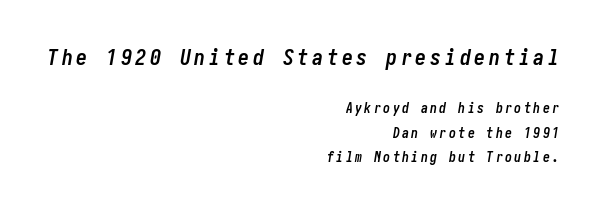
Q: Is the text bold? A: Yes.
Q: Is the text italic (slanted)? A: Yes, it leans right by about 10 degrees.
Q: Is the text underlined? A: No.
Q: How is the paragraph aligned? A: Right-aligned.
Q: Which block of text is set in a larger size, the first (top) or the second (bottom)? A: The first (top) one.
